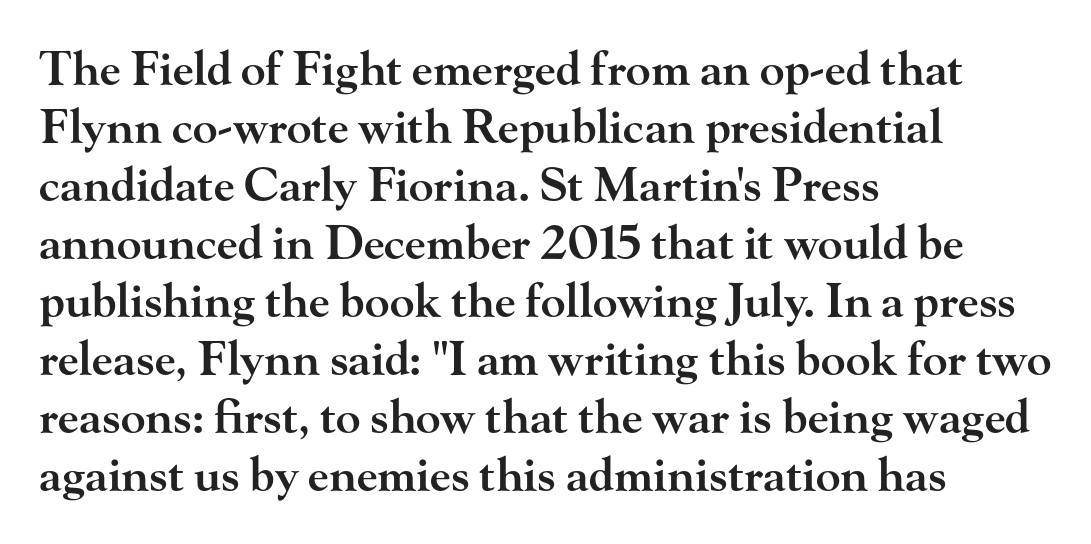
The image shows 46 px semibold, wide serif type, upright; set left-aligned, normal line spacing (1.26x), normal letter spacing, not underlined; high stroke contrast and a small x-height.
